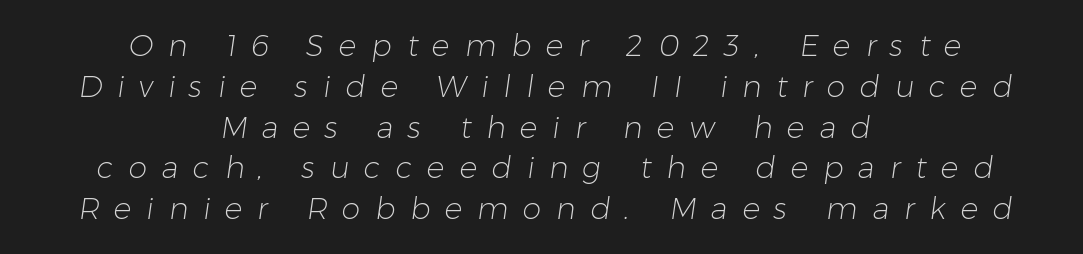
Q: Is the text bold? A: No.
Q: Is the typeface a serif or a sans-serif typeface? A: Sans-serif.
Q: Is the text underlined? A: No.
Q: How is the paragraph aligned? A: Centered.
Q: Is the spacing between letters normal or unusually wide? A: Unusually wide.
Q: Is the spacing between lines tight, normal or loose? A: Normal.
Q: Width (condensed, normal, or wide)? A: Normal.
Q: Stroke contrast? A: Low.
Q: x-height? A: Medium.
Q: Monospaced? A: No.
